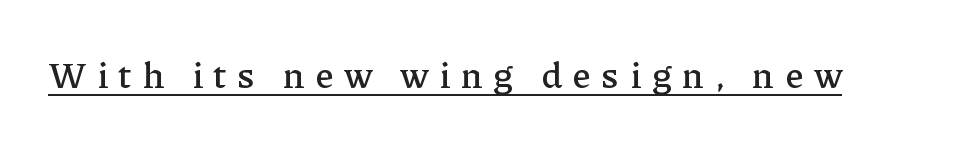
Letterform terminals end in serifs throughout the passage. The line texture is sparse and dotted thanks to wide tracking. Is this a fixed-width face? No — the glyphs have proportional, varying widths. Underlined type. A roman cut, with each character standing at attention.
